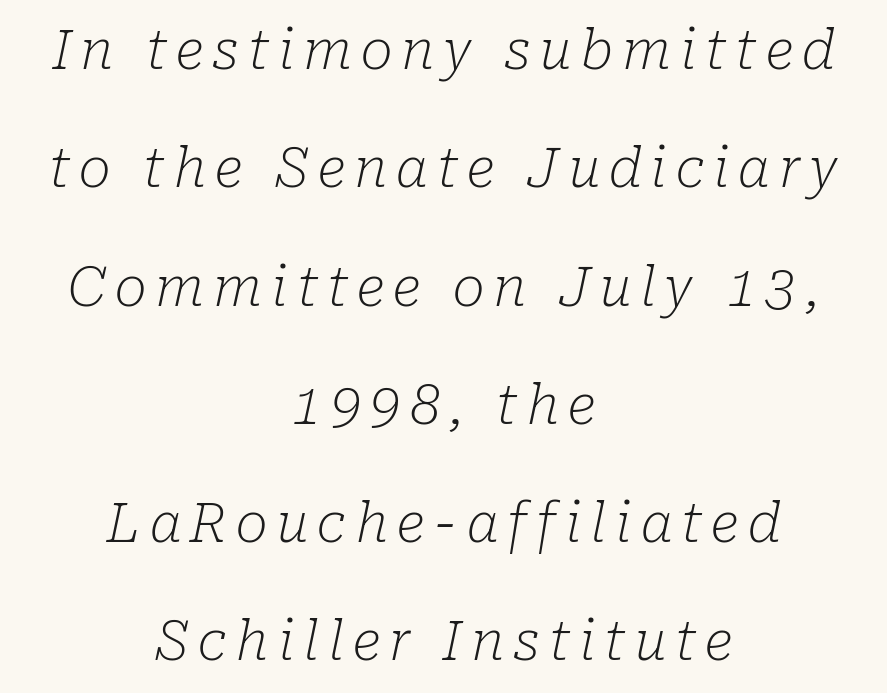
Q: Is the text bold? A: No.
Q: Is the text italic (slanted)? A: Yes, it leans right by about 10 degrees.
Q: Is the typeface a serif or a sans-serif typeface? A: Serif.
Q: Is the text underlined? A: No.
Q: How is the paragraph aligned? A: Centered.
Q: Is the spacing between lines tight, normal or loose? A: Loose.
Q: Width (condensed, normal, or wide)? A: Normal.
Q: Stroke contrast? A: Low.
Q: x-height? A: Medium.
Q: Monospaced? A: No.
